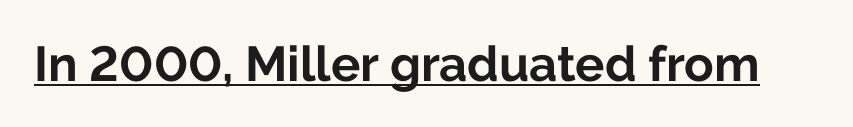
In terms of posture, this sample is upright. Looks like regular typesetting: each glyph gets only the width it needs. A typographer would call this underscored text. The rendering uses a bold face; every stroke is thick and dark. The letters carry no serifs — their stems end cleanly without finishing strokes. What stands out about the letter spacing? Nothing — it is the standard amount.
